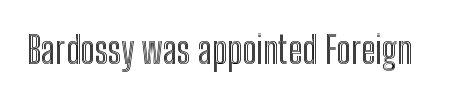
Unlike italic type, these characters show no tilt at all. Inter-character spacing is left at the font's built-in metrics. The face used here is proportionally spaced, like ordinary book or web type. This rendering features lettering with no underline.
